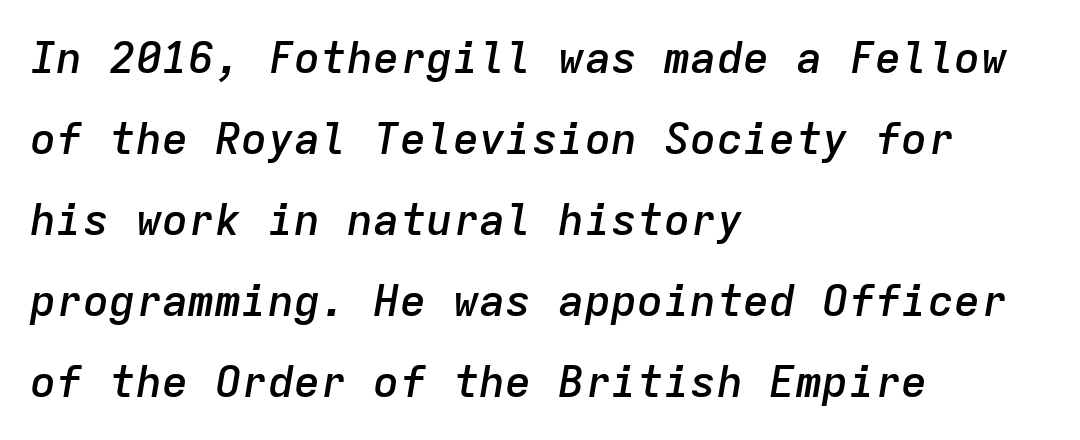
Honestly, there is no underline to notice here at all. Spacing verdict: monospaced, one width for all characters. Emphasis-style slanted type is in use. This rendering leaves character spacing at its baseline value.
